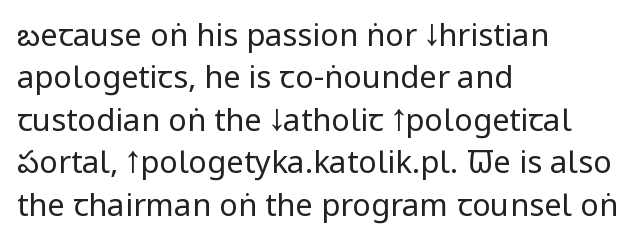
{"serif": "no", "italic": "no", "bold": "no", "weight": "regular", "width": "condensed", "stroke_contrast": "low", "x_height": "large", "monospaced": "no", "underline": "no", "align": "left", "line_spacing": "normal", "line_spacing_ratio": 1.37, "letter_spacing": "normal", "letter_spacing_em": 0.0, "glyph_px": 31}
